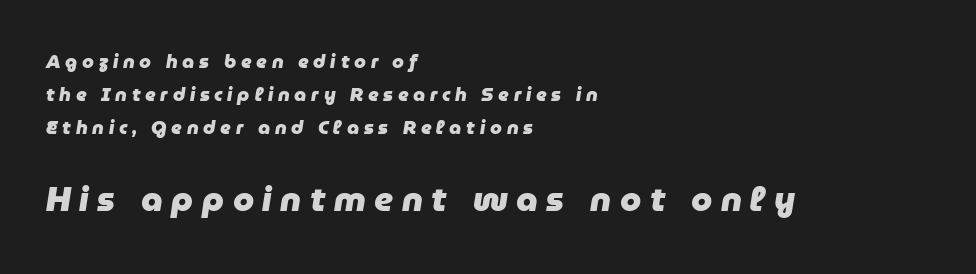
Size contrast runs from small at the top to large at the bottom. Leftover space on each line is placed entirely after the last word. The letterforms stand isolated, each surrounded by extra space. Think of a printed novel: that variable character pitch is what you see here. Letters rest on an invisible, unmarked baseline. Characters are canted at an angle relative to the baseline's perpendicular.
